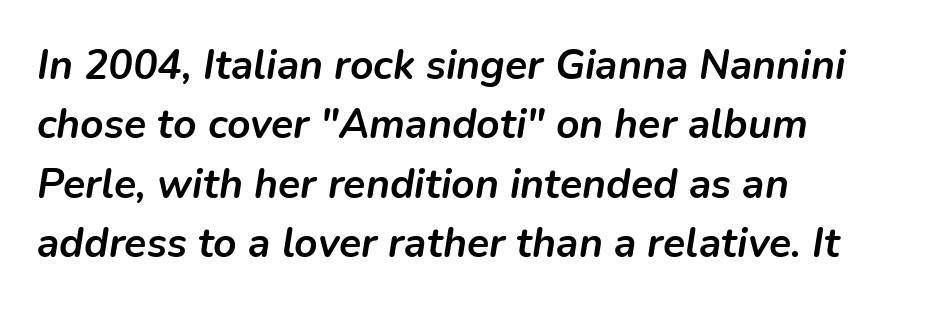
{"italic": "yes", "lean": "right", "slant_degrees": 9, "bold": "yes", "weight": "semibold", "width": "normal", "stroke_contrast": "low", "x_height": "medium", "monospaced": "no", "underline": "no", "align": "left", "line_spacing": "normal", "line_spacing_ratio": 1.45, "letter_spacing": "normal", "letter_spacing_em": 0.0, "glyph_px": 41}
